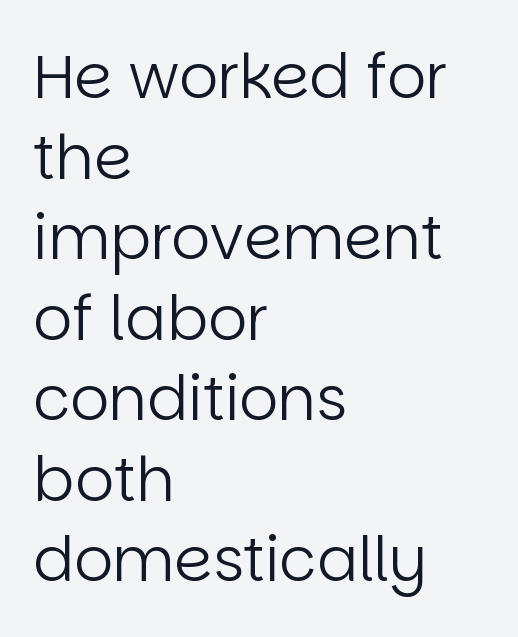
No heavy texture on the line: the type isn't bold. Evenly set lines give the paragraph a standard silhouette. Descenders are the only things crossing below the line. Honestly, the letter spacing is just normal — you wouldn't notice it. The text block is weighted toward the left margin, trailing off unevenly rightward.
